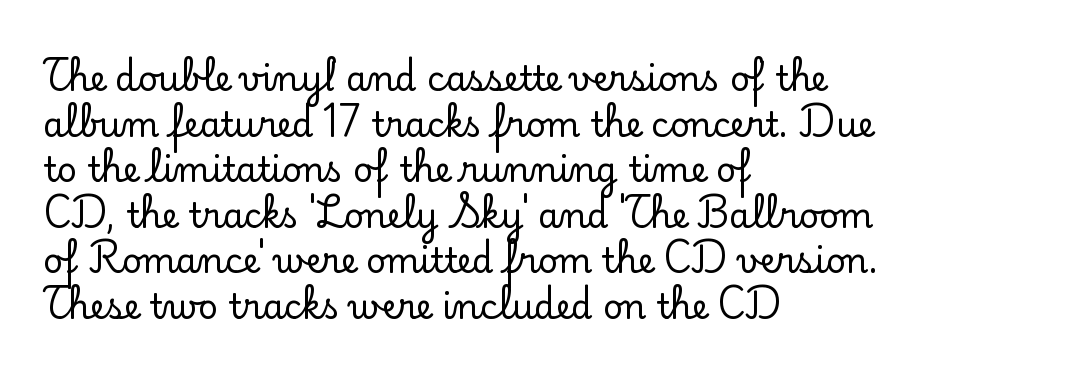
A clean baseline with only descenders dipping below it. Standard letterfit; no display-style spreading of the glyphs. This sample uses an upright cut, with every glyph sitting square on the baseline. Each new line begins a customary step beneath the previous one. You can tell from the footed stems that serif type was used. Horizontal alignment here is leftward, the default for most running prose.
